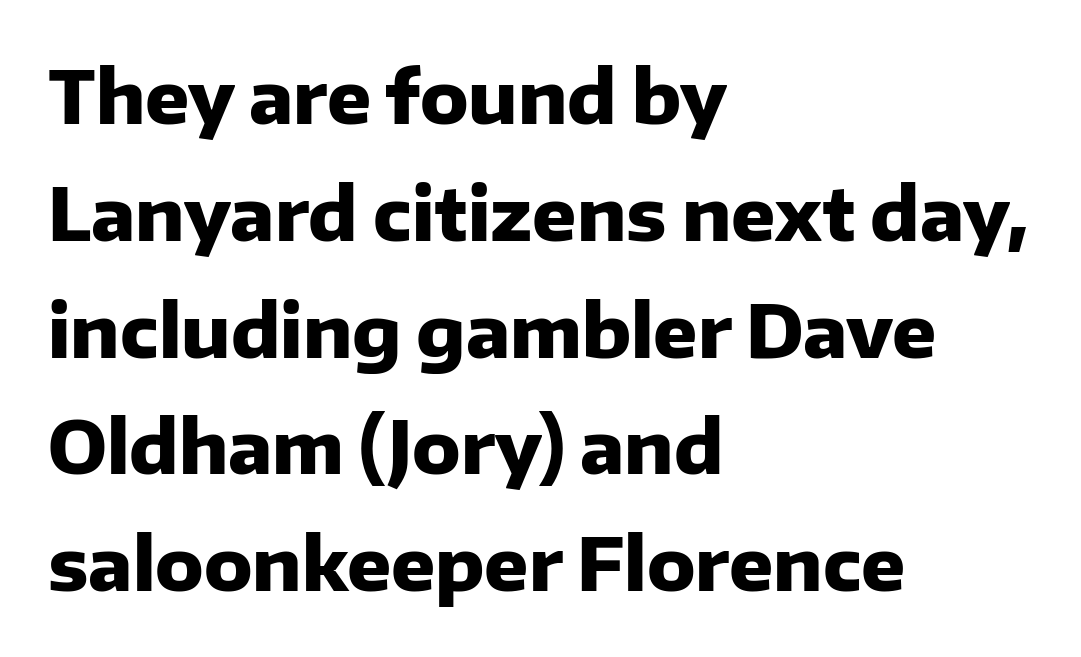
{"serif": "no", "italic": "no", "bold": "yes", "weight": "heavy", "width": "normal", "stroke_contrast": "low", "x_height": "medium", "monospaced": "no", "underline": "no", "align": "left", "line_spacing": "normal", "line_spacing_ratio": 1.6, "letter_spacing": "normal", "letter_spacing_em": 0.0, "glyph_px": 73}
